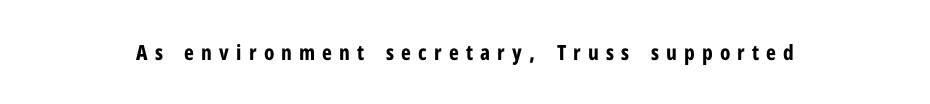
The image shows 21 px bold type, upright; set unusually wide letter spacing (+0.34 em), not underlined.
